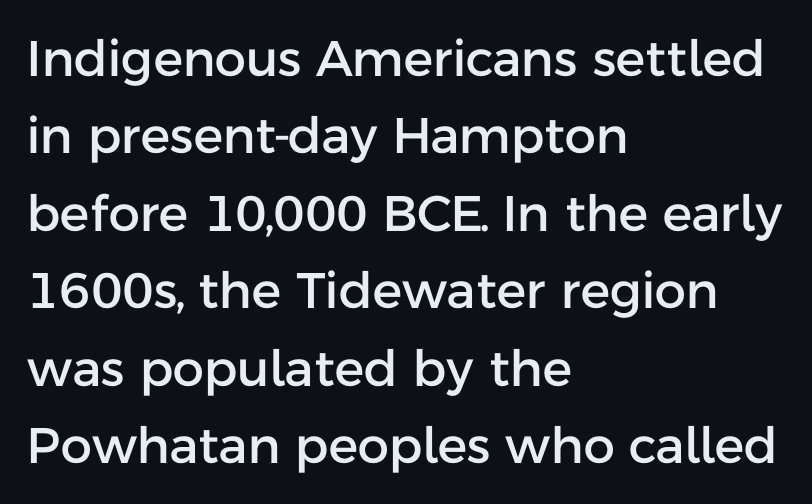
Do the characters align in a grid? No, the font is proportional. Is there any slant? The stems are plumb. No extra tracking has been applied to these lines. The rendering anchors every line to the left-hand side. The designer went with a sans here, leaving each stem footless. The rendering uses a moderate line-height, typical for paragraphs.
